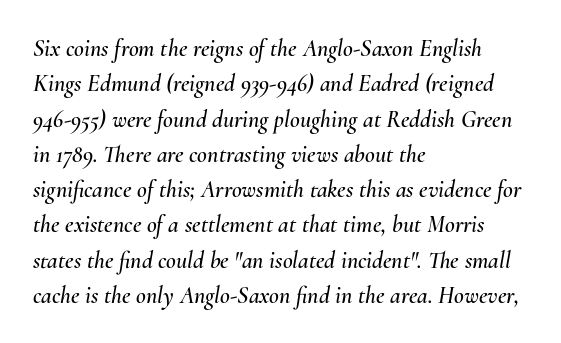
The gap between lines stays unmarked. Leading matches the norm, producing a regular column. If you drew a ruler down the left edge, every line would touch it. Look at the tracking — it's just the regular setting, nothing added. Slanted lettering throughout.
